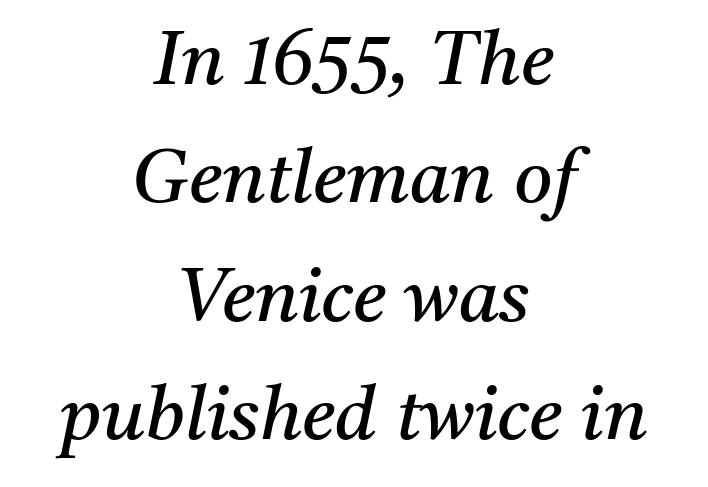
The image shows 74 px regular-weight serif type, italic (leaning right); set centered, normal line spacing (1.6x), normal letter spacing, not underlined; medium stroke contrast and a medium x-height.
